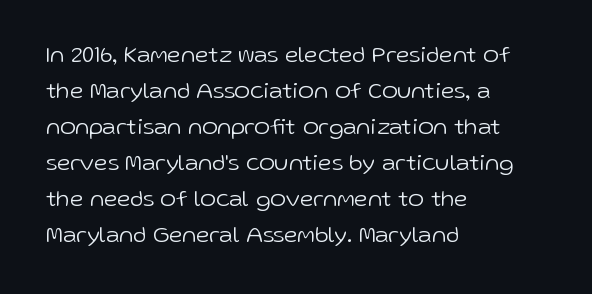
There is no visible air inserted between adjacent glyphs. The rendering anchors every line to the left-hand side. Counters stay open thanks to moderate or lighter strokes. Is there much room between lines? A standard amount, neither cramped nor airy. Type without underlining.
